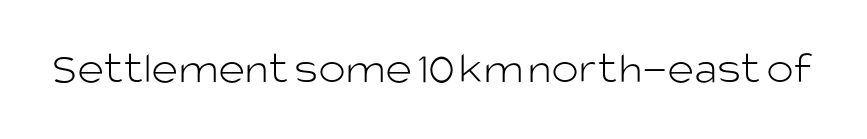
{"serif": "no", "italic": "no", "bold": "no", "weight": "light", "width": "normal", "stroke_contrast": "low", "x_height": "large", "monospaced": "no", "underline": "no", "letter_spacing": "normal", "letter_spacing_em": 0.0, "glyph_px": 46}
